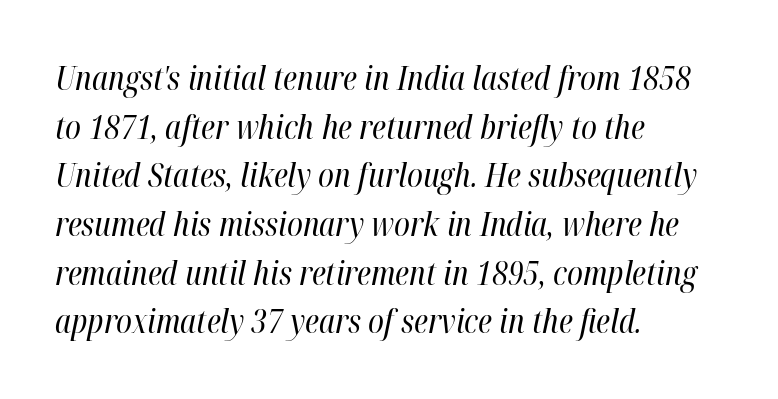
Q: Is the text bold? A: No.
Q: Is the text italic (slanted)? A: Yes, it leans right by about 12 degrees.
Q: Is the text underlined? A: No.
Q: How is the paragraph aligned? A: Left-aligned.
Q: Is the spacing between letters normal or unusually wide? A: Normal.
Q: Is the spacing between lines tight, normal or loose? A: Normal.
Q: Width (condensed, normal, or wide)? A: Condensed.
Q: Stroke contrast? A: High.
Q: x-height? A: Medium.
Q: Monospaced? A: No.
